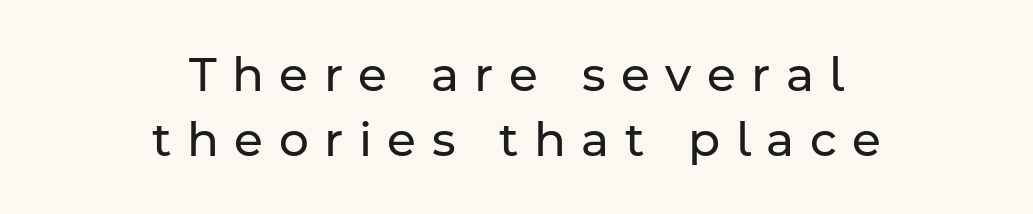
The image shows 47 px regular-weight sans-serif type, upright; set centered, normal line spacing (1.39x), unusually wide letter spacing (+0.33 em), not underlined; low stroke contrast and a medium x-height.
